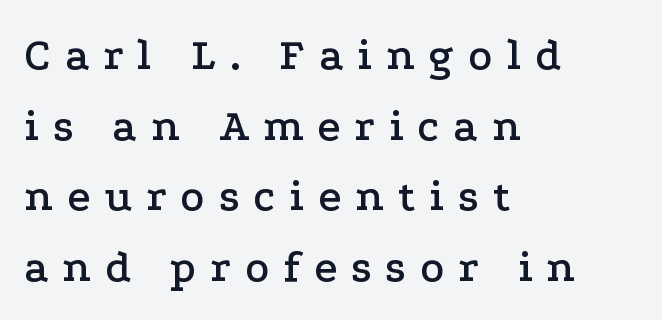
The face used here is seriffed, in the tradition of book romans. This rendering features lettering with no underline. The letters advance in unequal steps, a hallmark of proportional type. These lines were composed using upright roman letters. Quick note: interline space is typical. A student would call this left alignment; a typographer would say flush left, rag right.
